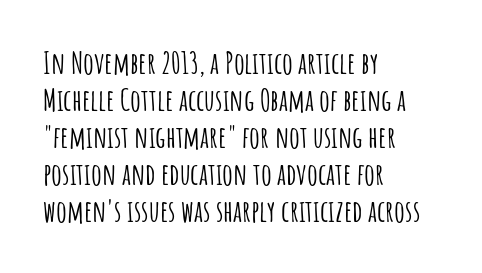
The image shows 30 px condensed sans-serif type, upright; set left-aligned, line spacing 1.23x, normal letter spacing, not underlined; low stroke contrast and a large x-height.
